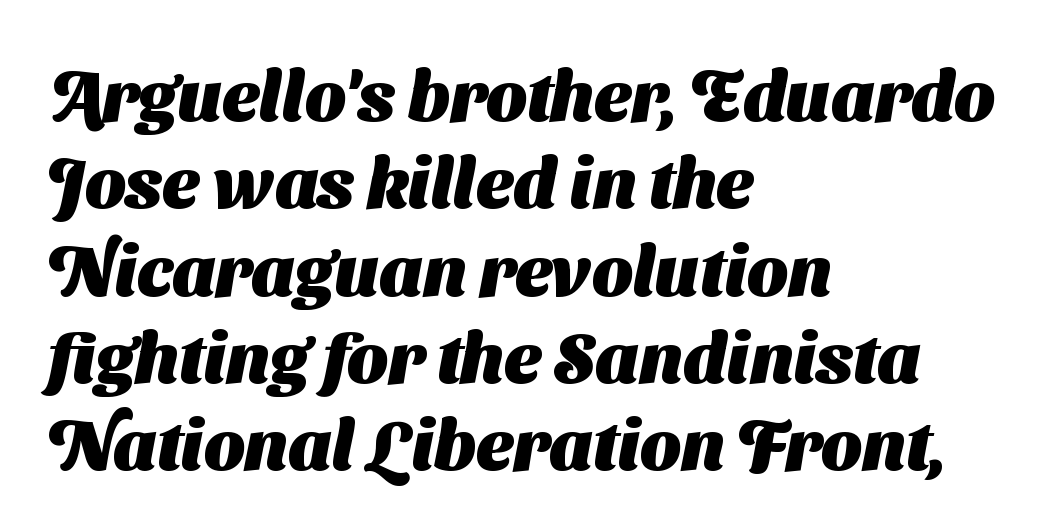
The image shows 71 px heavy sans-serif type; set left-aligned, line spacing 1.23x, normal letter spacing, not underlined; medium stroke contrast and a medium x-height.
